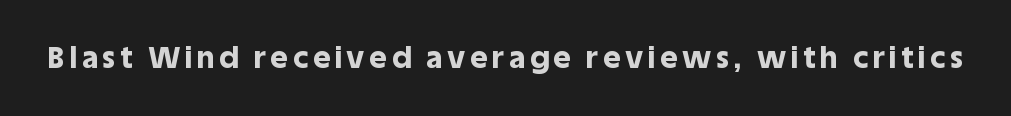
Looks like regular typesetting: each glyph gets only the width it needs. Grotesque or geometric, the face here clearly has no serifs. As a designer I'd log this as weight 700, bold. Posture: straight, roman, zero tilt.
